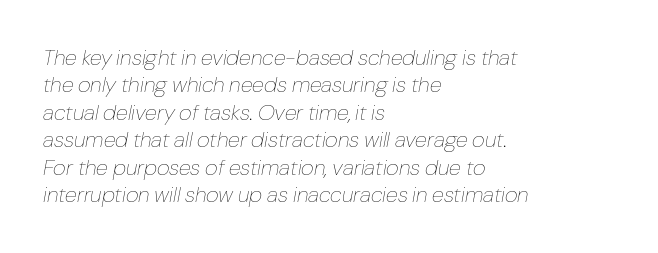
{"italic": "yes", "lean": "right", "slant_degrees": 10, "bold": "no", "underline": "no", "align": "left", "line_spacing": "normal", "line_spacing_ratio": 1.25, "letter_spacing": "normal", "letter_spacing_em": 0.0, "glyph_px": 22}
